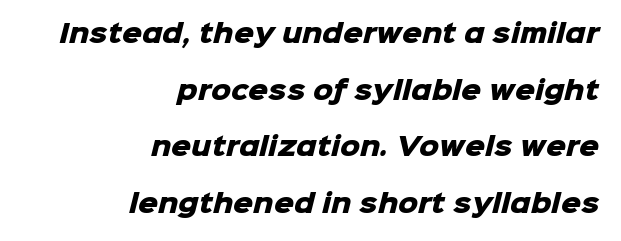
The image shows 25 px bold type; set right-aligned, loose line spacing (2.27x), normal letter spacing, not underlined.
